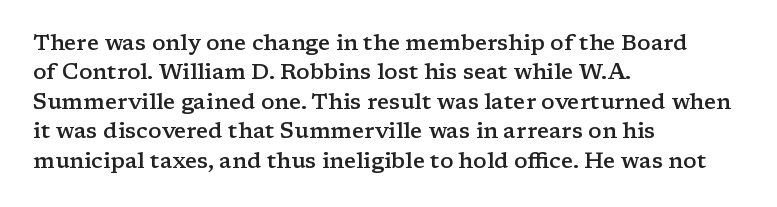
The image shows 22 px text type, upright; set left-aligned, normal line spacing (1.34x), normal letter spacing, not underlined.
